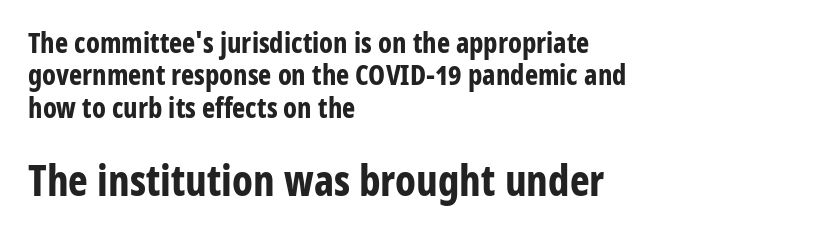
{"serif": "no", "italic": "no", "bold": "yes", "weight": "bold", "width": "condensed", "stroke_contrast": "low", "x_height": "medium", "monospaced": "no", "underline": "no", "align": "left", "line_spacing_ratio": 1.16, "letter_spacing": "normal", "letter_spacing_em": 0.0, "larger_block": "second", "size_ratio": 1.5, "glyph_px": 42}
